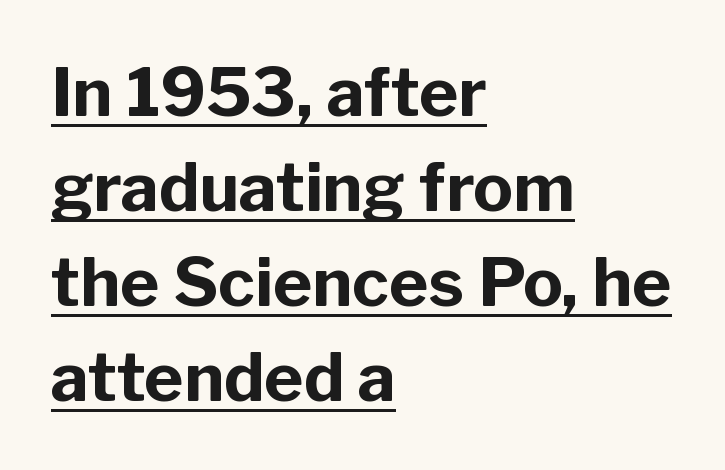
The image shows 67 px bold sans-serif type, upright; set left-aligned, normal line spacing (1.42x), normal letter spacing, underlined; low stroke contrast and a medium x-height.
